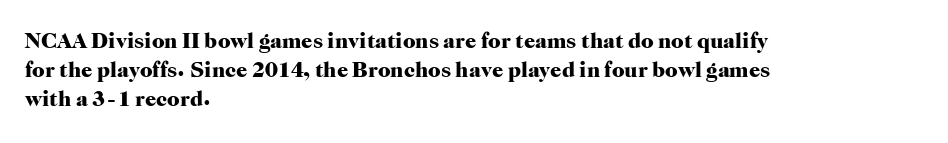
The image shows 22 px bold type, upright; set left-aligned, normal line spacing (1.32x), normal letter spacing, not underlined.
